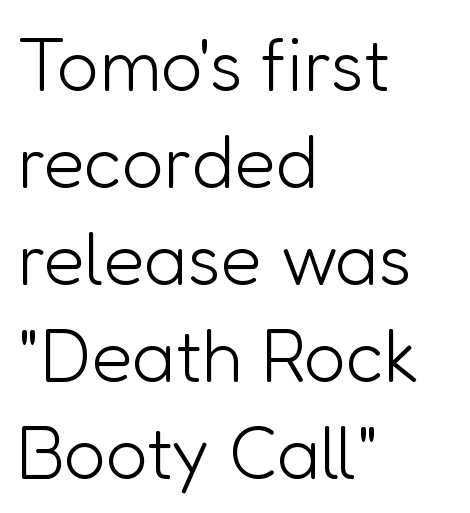
Weight class: somewhere from thin through regular. Varying glyph widths throughout — classic text-font behaviour. The lines are quadded left. Unlike italic type, these characters show no tilt at all. The line texture is even and compact thanks to regular tracking. The baseline area is clear.
